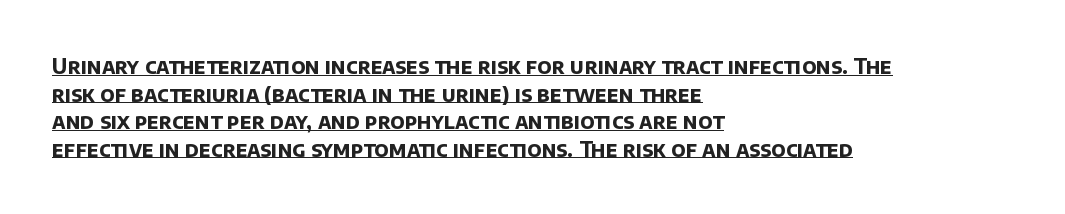
Q: Is the text bold? A: Yes.
Q: Is the text underlined? A: Yes.
Q: How is the paragraph aligned? A: Left-aligned.
Q: Is the spacing between letters normal or unusually wide? A: Normal.
Q: Is the spacing between lines tight, normal or loose? A: Normal.
